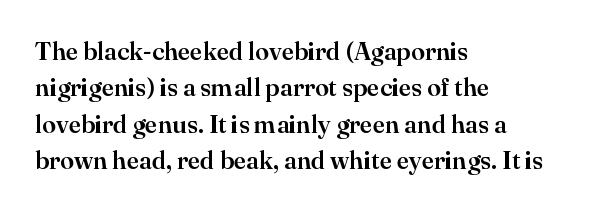
Q: Is the text italic (slanted)? A: No, it is upright.
Q: Is the text underlined? A: No.
Q: How is the paragraph aligned? A: Left-aligned.
Q: Is the spacing between letters normal or unusually wide? A: Normal.
Q: Is the spacing between lines tight, normal or loose? A: Normal.
